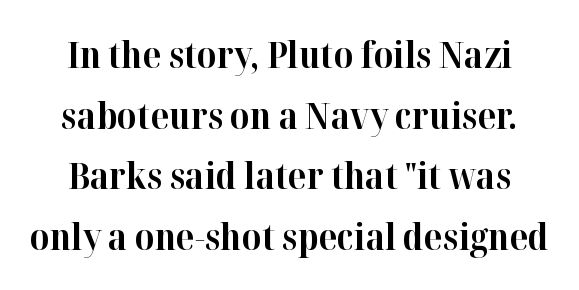
Every character sits straight up, as roman type does. Character widths vary here, with narrow letters taking less room than wide ones. The gaps between neighbouring characters are ordinary and unremarkable. Baseline-to-baseline distance is the conventional proportion of letter height.
